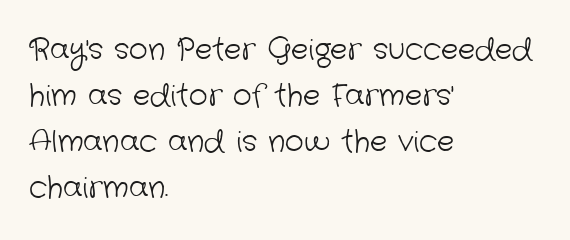
The image shows 29 px light sans-serif type; set left-aligned, normal line spacing (1.59x), normal letter spacing, not underlined; low stroke contrast and a medium x-height.
